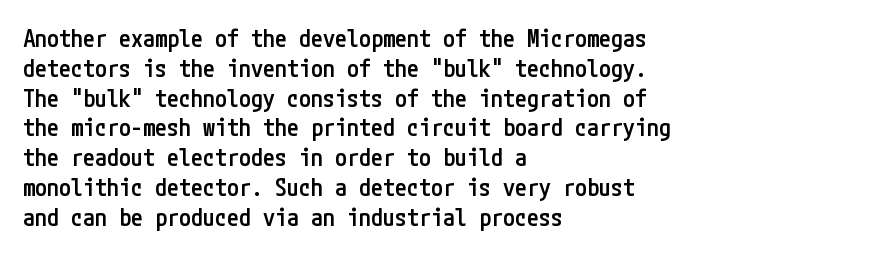
{"italic": "no", "bold": "semi", "underline": "no", "align": "left", "line_spacing_ratio": 1.24, "letter_spacing": "normal", "letter_spacing_em": 0.0, "glyph_px": 24}
